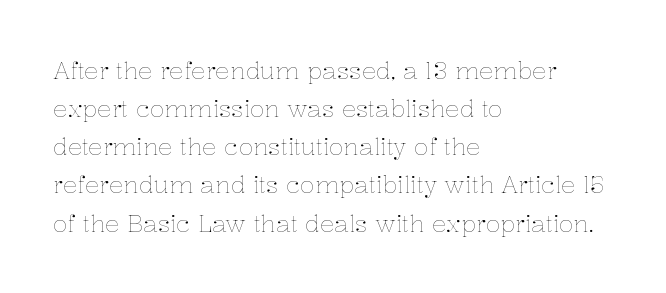
Is there much room between lines? A standard amount, neither cramped nor airy. A roman cut, with each character standing at attention. How are the letters spaced? Ordinarily, with no added tracking. This rendering features lettering with no underline. The paragraph shown leans on its left margin. The weight tops out at a normal text grade.
